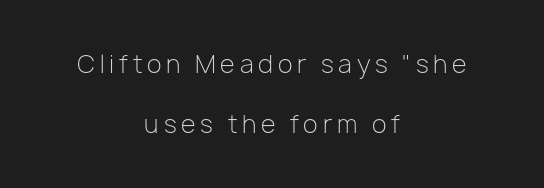
Q: Is the text bold? A: No.
Q: Is the text italic (slanted)? A: No, it is upright.
Q: Is the text underlined? A: No.
Q: How is the paragraph aligned? A: Centered.
Q: Is the spacing between letters normal or unusually wide? A: Unusually wide.
Q: Is the spacing between lines tight, normal or loose? A: Loose.
